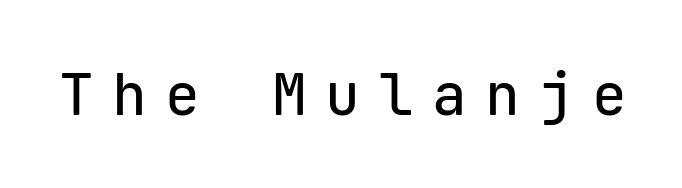
The image shows 58 px sans-serif type, upright, monospaced; set unusually wide letter spacing (+0.32 em), not underlined; low stroke contrast and a medium x-height.
